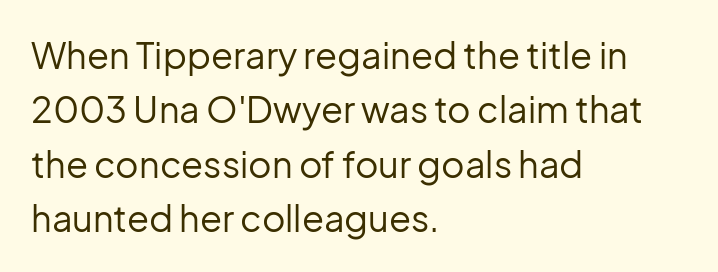
Q: Is the text bold? A: No.
Q: Is the text italic (slanted)? A: No, it is upright.
Q: Is the typeface a serif or a sans-serif typeface? A: Sans-serif.
Q: Is the text underlined? A: No.
Q: How is the paragraph aligned? A: Left-aligned.
Q: Is the spacing between letters normal or unusually wide? A: Normal.
Q: Is the spacing between lines tight, normal or loose? A: Normal.
Q: Width (condensed, normal, or wide)? A: Normal.
Q: Stroke contrast? A: Low.
Q: x-height? A: Medium.
Q: Monospaced? A: No.
